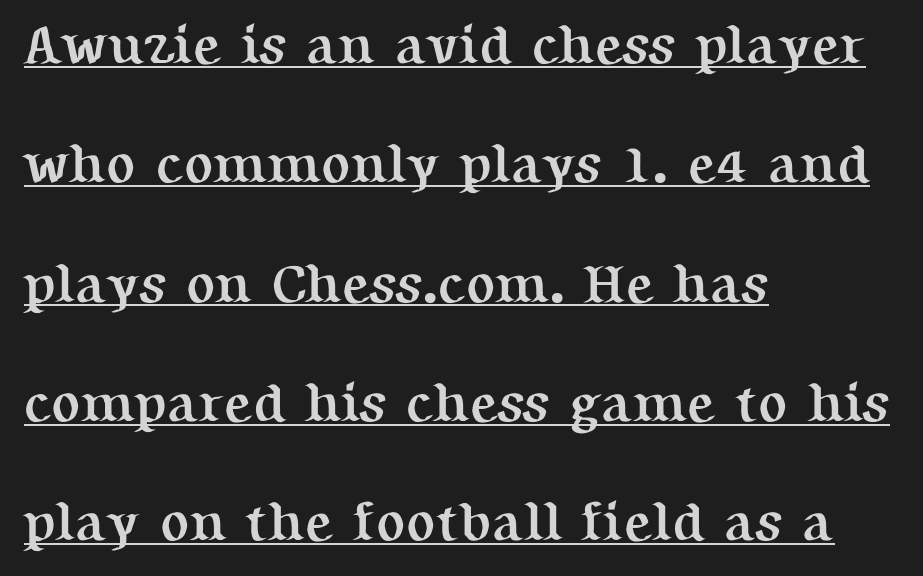
{"serif": "yes", "italic": "no", "bold": "yes", "weight": "semibold", "width": "normal", "stroke_contrast": "medium", "x_height": "medium", "monospaced": "no", "underline": "yes", "align": "left", "line_spacing": "loose", "line_spacing_ratio": 2.21, "letter_spacing": "normal", "letter_spacing_em": 0.0, "glyph_px": 54}
